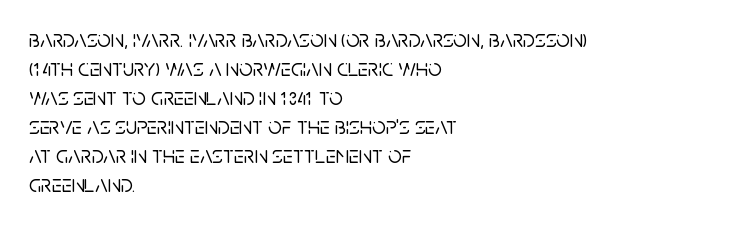
Q: Is the text italic (slanted)? A: No, it is upright.
Q: Is the text underlined? A: No.
Q: How is the paragraph aligned? A: Left-aligned.
Q: Is the spacing between letters normal or unusually wide? A: Normal.
